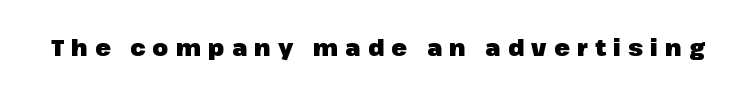
Between one letter and the next there's a generous, obvious gap. Does the lettering tilt? It doesn't — this is upright. I'd describe the lettering as bold — thick and assertive. Letters rest on an invisible, unmarked baseline.
